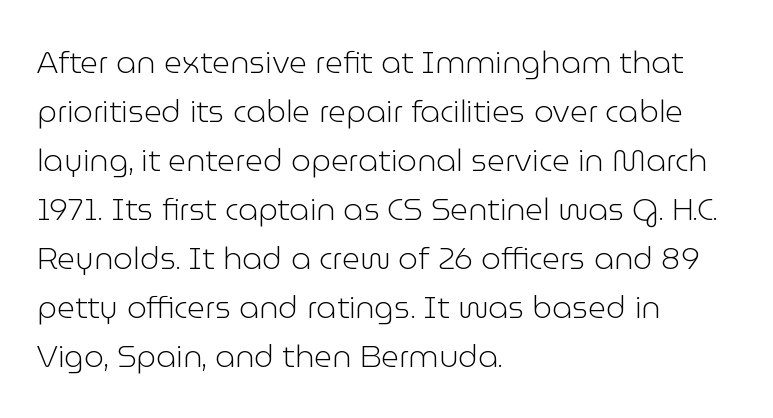
{"serif": "no", "italic": "no", "bold": "no", "weight": "light", "width": "normal", "stroke_contrast": "low", "x_height": "medium", "monospaced": "no", "underline": "no", "align": "left", "line_spacing": "normal", "line_spacing_ratio": 1.58, "letter_spacing": "normal", "letter_spacing_em": 0.0, "glyph_px": 31}
